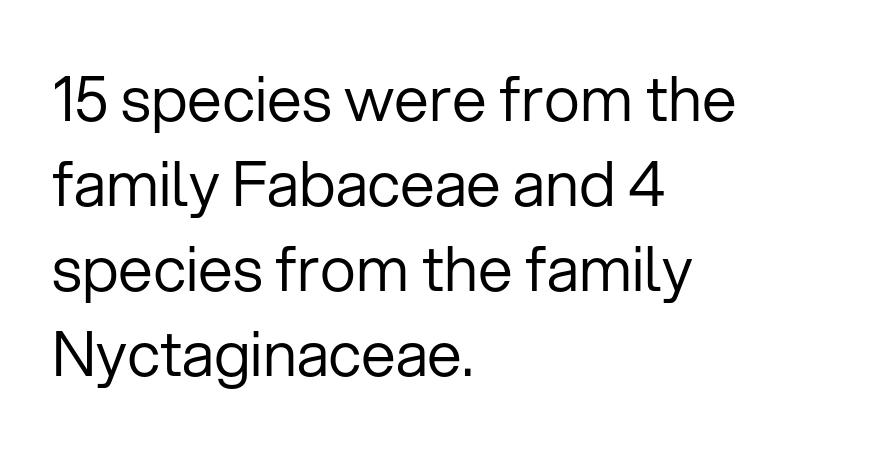
Q: Is the text bold? A: No.
Q: Is the text italic (slanted)? A: No, it is upright.
Q: Is the typeface a serif or a sans-serif typeface? A: Sans-serif.
Q: Is the text underlined? A: No.
Q: How is the paragraph aligned? A: Left-aligned.
Q: Is the spacing between letters normal or unusually wide? A: Normal.
Q: Is the spacing between lines tight, normal or loose? A: Normal.
Q: Width (condensed, normal, or wide)? A: Normal.
Q: Stroke contrast? A: Low.
Q: x-height? A: Medium.
Q: Monospaced? A: No.
